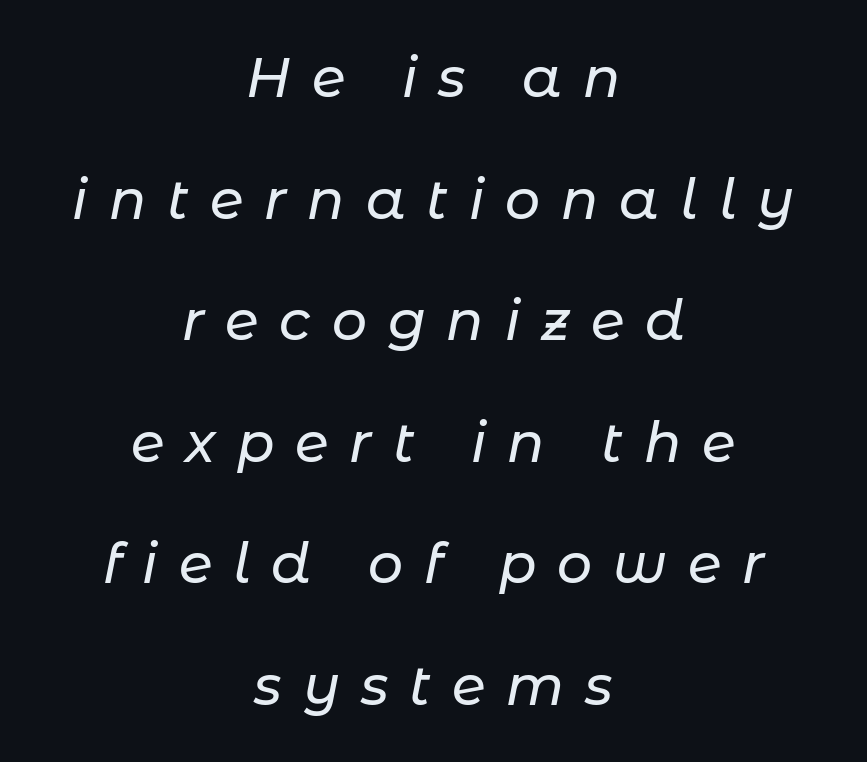
Words appear elongated and porous because spacing is wide. Emphasis-style slanted type is in use. Students, observe: this is what heavily led, spacious text looks like. Line starts and ends both wander, symmetrically.
